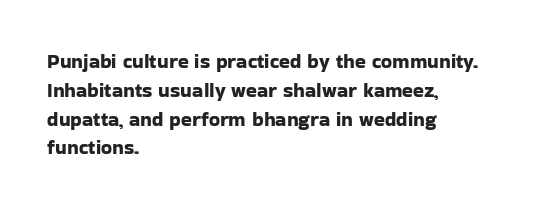
{"italic": "no", "underline": "no", "align": "left", "line_spacing": "normal", "line_spacing_ratio": 1.44, "letter_spacing": "normal", "letter_spacing_em": 0.0, "glyph_px": 20}
